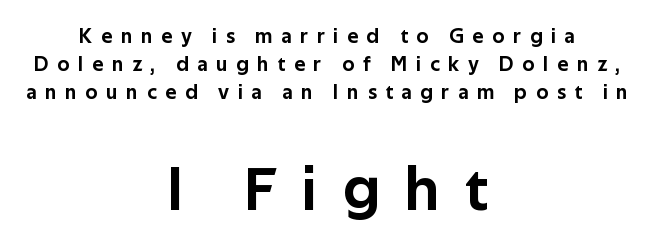
The image shows 62 px sans-serif type, upright; set centered, normal line spacing (1.34x), unusually wide letter spacing (+0.41 em), not underlined; the second (bottom) block is 2.95x larger; low stroke contrast and a medium x-height.
